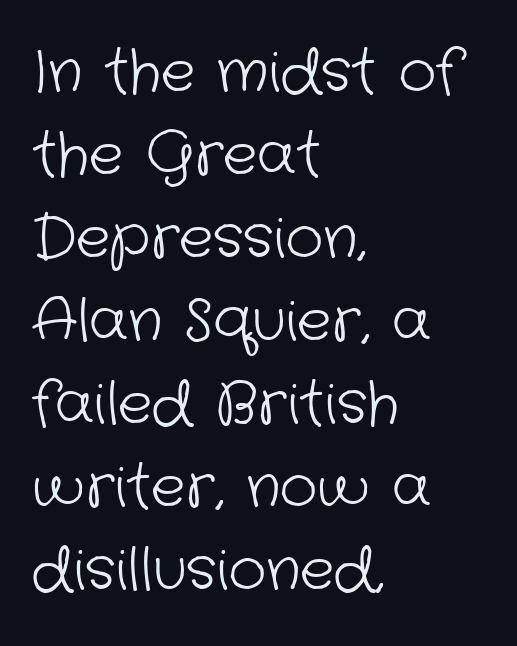
This rendering uses left alignment, leaving the right contour irregular. The letters advance in unequal steps, a hallmark of proportional type. Weight: regular or lighter. Letters rest on an invisible, unmarked baseline.
